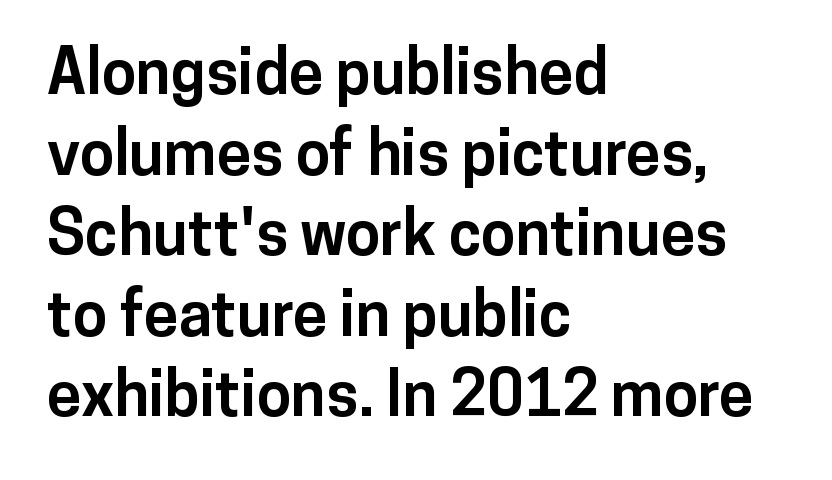
Q: Is the text bold? A: Yes.
Q: Is the text italic (slanted)? A: No, it is upright.
Q: Is the typeface a serif or a sans-serif typeface? A: Sans-serif.
Q: Is the text underlined? A: No.
Q: How is the paragraph aligned? A: Left-aligned.
Q: Is the spacing between letters normal or unusually wide? A: Normal.
Q: Is the spacing between lines tight, normal or loose? A: Normal.
Q: Width (condensed, normal, or wide)? A: Normal.
Q: Stroke contrast? A: Low.
Q: x-height? A: Medium.
Q: Monospaced? A: No.
